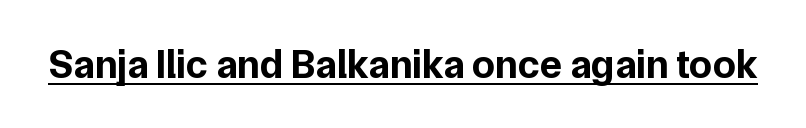
{"serif": "no", "italic": "no", "bold": "yes", "weight": "bold", "width": "normal", "stroke_contrast": "low", "x_height": "medium", "monospaced": "no", "underline": "yes", "letter_spacing": "normal", "letter_spacing_em": 0.0, "glyph_px": 41}
